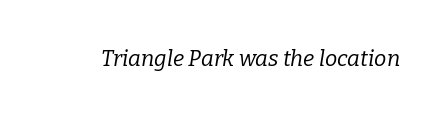
Unmarked baselines from the first word to the last. The font sits on the lighter half of the weight spectrum, regular included. Characters are canted at an angle relative to the baseline's perpendicular. Caption: standard tracking, unaltered.
